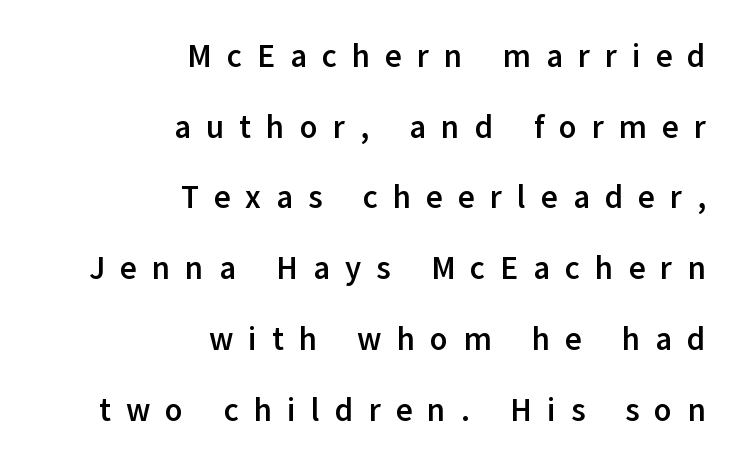
The image shows 32 px semibold sans-serif type, upright; set right-aligned, loose line spacing (2.21x), unusually wide letter spacing (+0.47 em), not underlined; low stroke contrast and a medium x-height.
